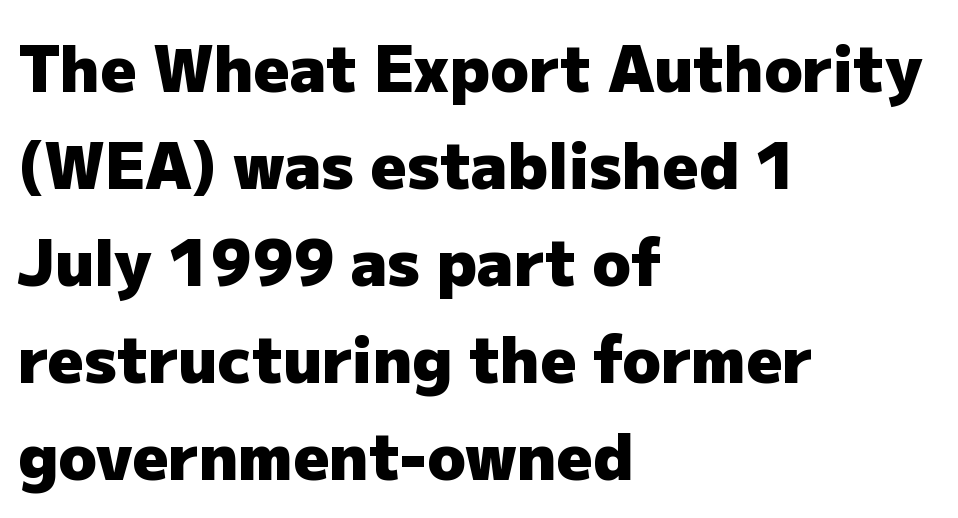
The image shows 63 px heavy sans-serif type, upright; set left-aligned, normal line spacing (1.54x), normal letter spacing, not underlined; low stroke contrast and a medium x-height.
